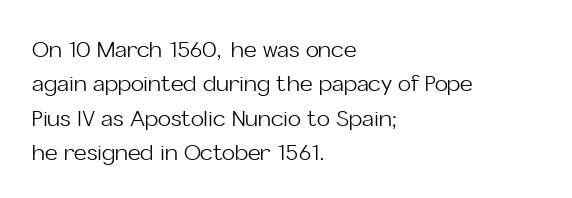
The specimen reads as upright at a glance. Is the stroke heavy? The answer is a plain regular-or-lighter. Clear beneath every line of the passage. Notice how descenders clear the ascenders below comfortably — that's standard leading.
